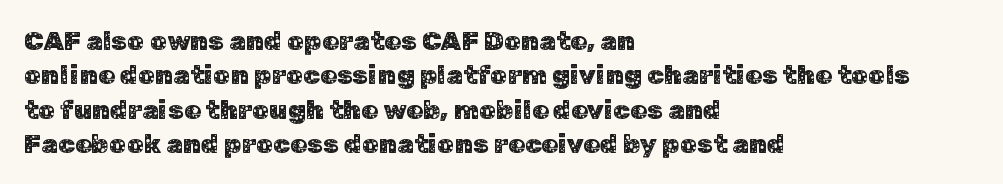
The image shows 27 px text type, upright; set left-aligned, normal line spacing (1.27x), normal letter spacing, not underlined.
